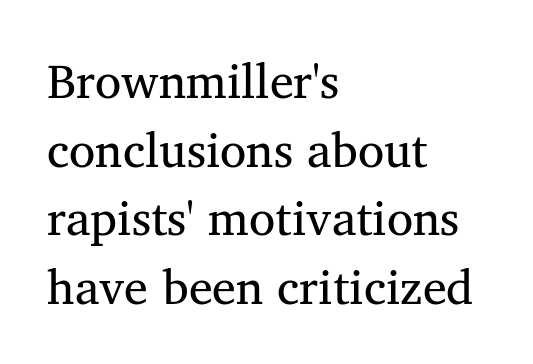
The image shows 48 px regular-weight serif type, upright; set left-aligned, normal line spacing (1.43x), normal letter spacing, not underlined; medium stroke contrast and a medium x-height.
